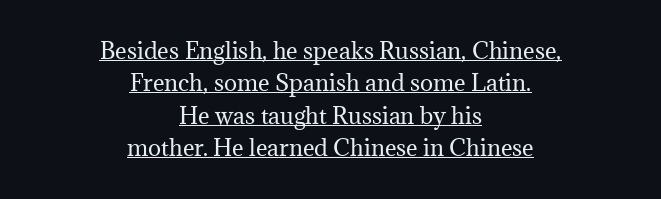
Regarding leading, the lines here are spaced in the standard way. Teacher's note: observe the equal gaps on both sides — that is centered alignment. Has an underline been added? It has. Each stroke keeps to a modest, everyday thickness or less. Tall strokes in this sample are plumb rather than angled. Tracking value appears to be zero — textbook default spacing.
